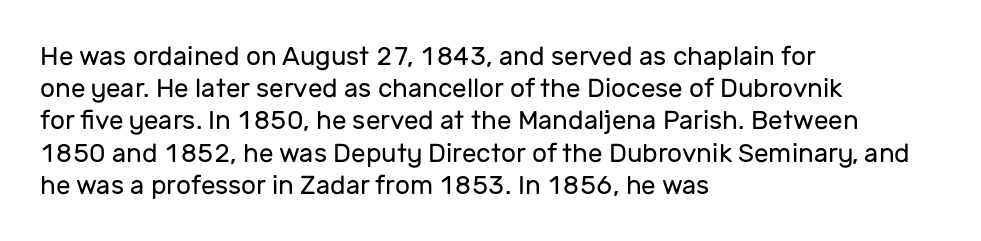
The image shows 26 px text type, upright; set left-aligned, line spacing 1.24x, normal letter spacing, not underlined.
